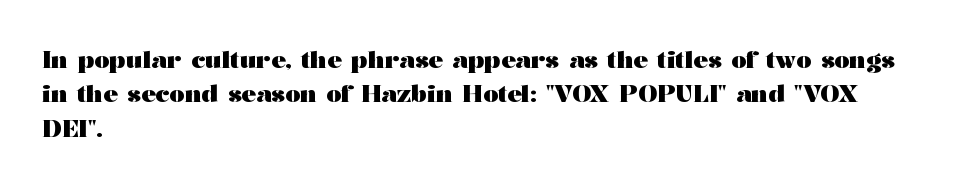
The passage shown is emphatically bold. The space directly below the letters is spotless. Italic? Not at all — the glyphs are vertical. The block of text has a typical density, with ordinary space between rows.
